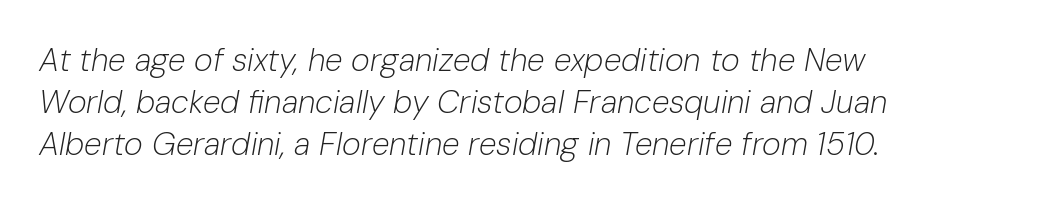
The image shows 32 px light type, italic (leaning right); set left-aligned, normal line spacing (1.32x), normal letter spacing, not underlined; low stroke contrast and a medium x-height.
